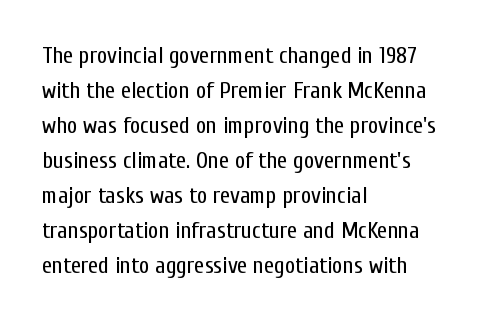
{"italic": "no", "bold": "no", "underline": "no", "align": "left", "line_spacing": "normal", "line_spacing_ratio": 1.52, "letter_spacing": "normal", "letter_spacing_em": 0.0, "glyph_px": 23}
